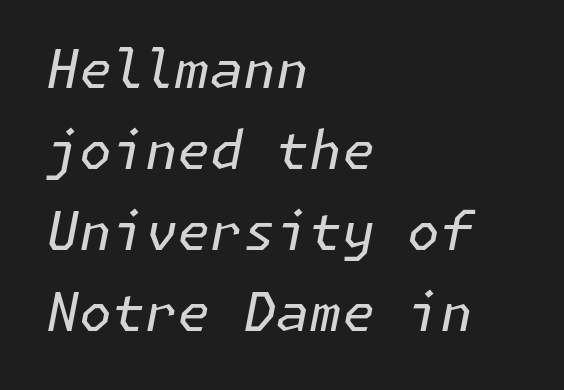
Q: Is the text bold? A: No.
Q: Is the text italic (slanted)? A: Yes, it leans right by about 11 degrees.
Q: Is the text underlined? A: No.
Q: How is the paragraph aligned? A: Left-aligned.
Q: Is the spacing between letters normal or unusually wide? A: Normal.
Q: Is the spacing between lines tight, normal or loose? A: Normal.
Q: Width (condensed, normal, or wide)? A: Normal.
Q: Stroke contrast? A: Low.
Q: x-height? A: Medium.
